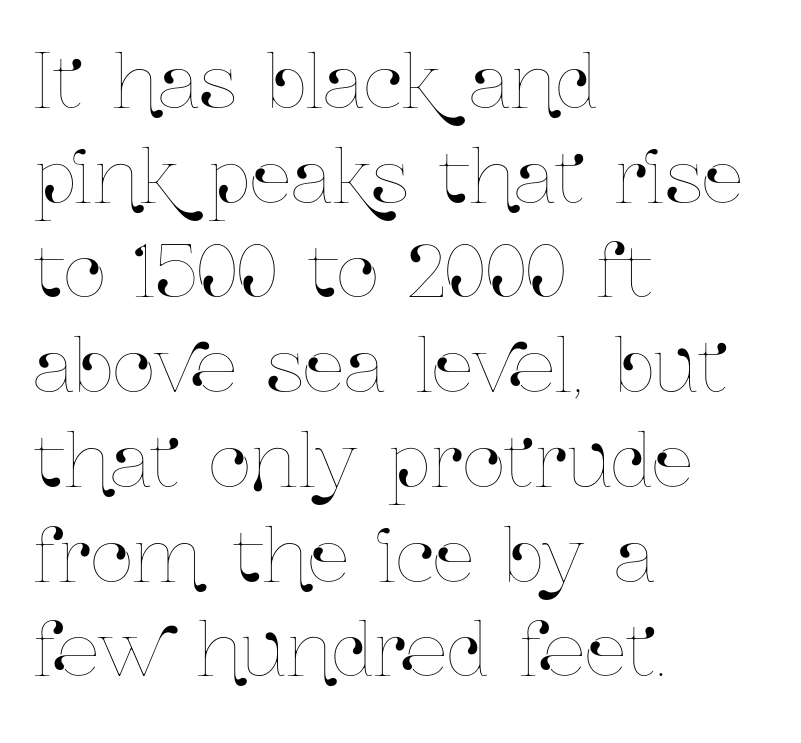
Successive baselines arrive at the customary interval. Layout note: lines flush left. Look at the tracking — it's just the regular setting, nothing added. The area under the type is left untouched.
